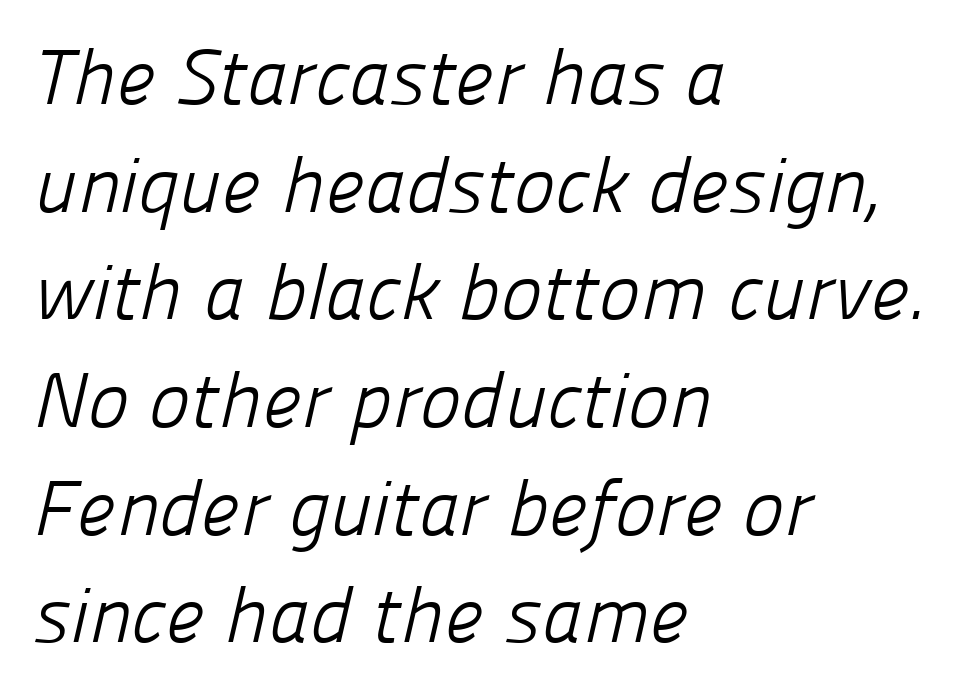
{"serif": "no", "bold": "no", "weight": "light", "width": "normal", "stroke_contrast": "low", "x_height": "medium", "monospaced": "no", "underline": "no", "align": "left", "line_spacing": "normal", "line_spacing_ratio": 1.38, "letter_spacing": "normal", "letter_spacing_em": 0.0, "glyph_px": 78}
